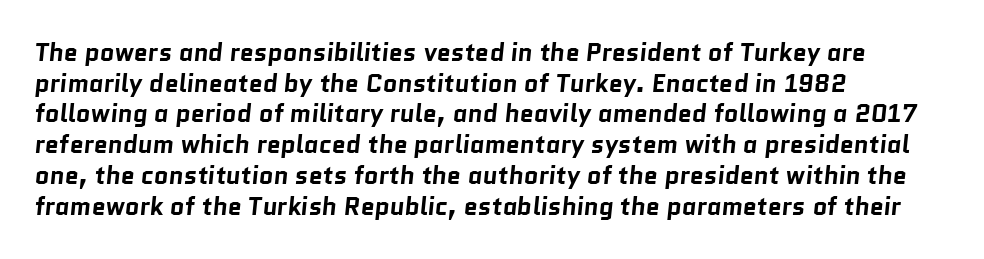
{"bold": "yes", "underline": "no", "align": "left", "line_spacing_ratio": 1.23, "letter_spacing": "normal", "letter_spacing_em": 0.0, "glyph_px": 25}
